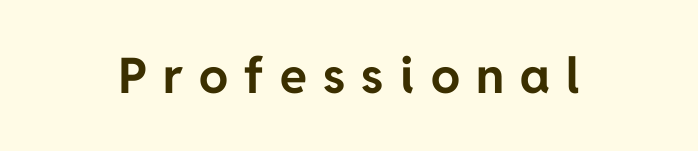
Q: Is the text bold? A: Yes.
Q: Is the text italic (slanted)? A: No, it is upright.
Q: Is the typeface a serif or a sans-serif typeface? A: Sans-serif.
Q: Is the text underlined? A: No.
Q: Is the spacing between letters normal or unusually wide? A: Unusually wide.
Q: Width (condensed, normal, or wide)? A: Normal.
Q: Stroke contrast? A: Low.
Q: x-height? A: Medium.
Q: Monospaced? A: No.
